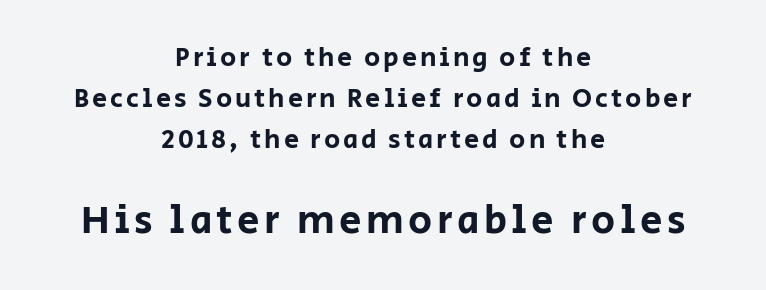
The image shows 40 px sans-serif type, upright; set centered, normal line spacing (1.51x), not underlined; the second (bottom) block is 1.48x larger; low stroke contrast and a large x-height.
